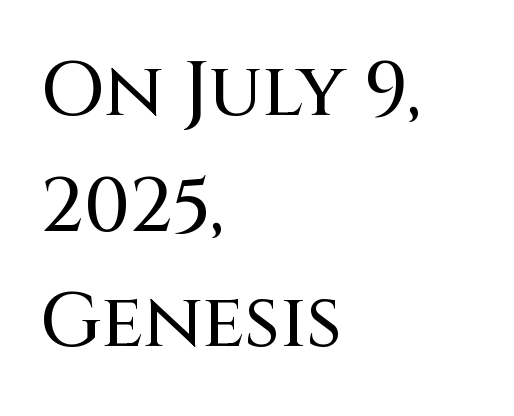
Q: Is the text italic (slanted)? A: No, it is upright.
Q: Is the typeface a serif or a sans-serif typeface? A: Sans-serif.
Q: Is the text underlined? A: No.
Q: How is the paragraph aligned? A: Left-aligned.
Q: Is the spacing between letters normal or unusually wide? A: Normal.
Q: Is the spacing between lines tight, normal or loose? A: Normal.
Q: Width (condensed, normal, or wide)? A: Normal.
Q: Stroke contrast? A: Medium.
Q: x-height? A: Large.
Q: Monospaced? A: No.
